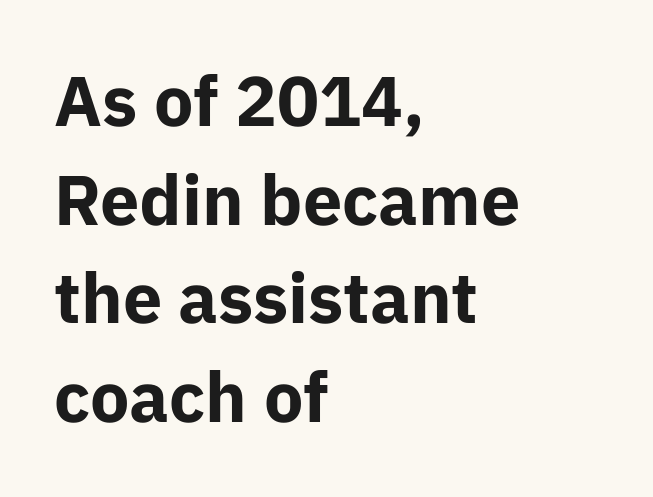
The image shows 70 px bold sans-serif type, upright; set left-aligned, normal line spacing (1.41x), normal letter spacing, not underlined; low stroke contrast and a medium x-height.
